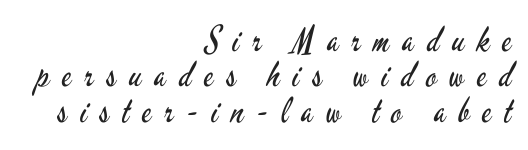
Q: Is the text bold? A: No.
Q: Is the text italic (slanted)? A: Yes.
Q: Is the typeface a serif or a sans-serif typeface? A: Sans-serif.
Q: Is the text underlined? A: No.
Q: How is the paragraph aligned? A: Right-aligned.
Q: Is the spacing between letters normal or unusually wide? A: Unusually wide.
Q: Is the spacing between lines tight, normal or loose? A: Tight.
Q: Width (condensed, normal, or wide)? A: Condensed.
Q: Stroke contrast? A: Low.
Q: x-height? A: Small.
Q: Monospaced? A: No.
